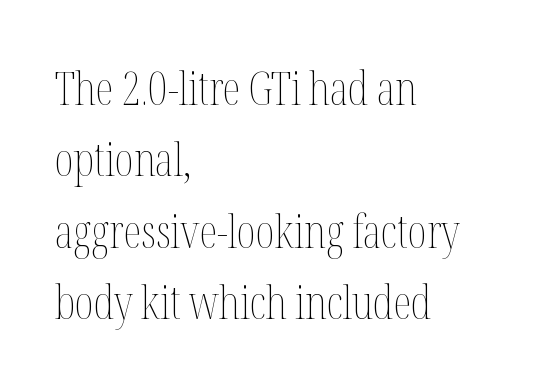
{"italic": "no", "bold": "no", "weight": "thin", "width": "condensed", "stroke_contrast": "medium", "x_height": "medium", "monospaced": "no", "underline": "no", "align": "left", "line_spacing": "normal", "line_spacing_ratio": 1.55, "letter_spacing": "normal", "letter_spacing_em": 0.0, "glyph_px": 46}
